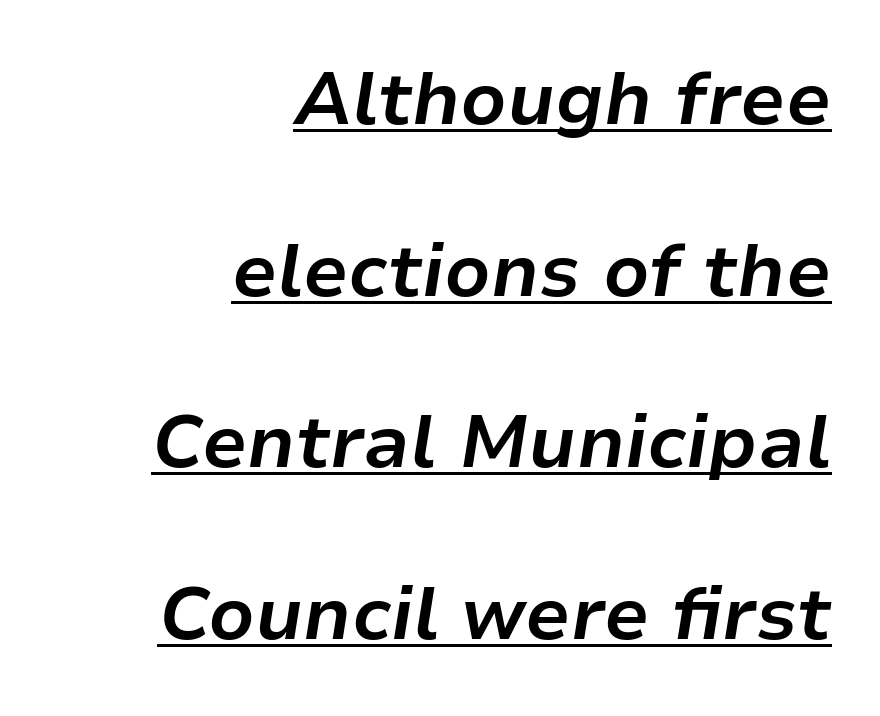
Does the lettering tilt? It does — this is italic. The line-height multiplier appears high, well above default. Horizontally, the lines are justified to the trailing edge only. A continuous stroke trails under the words, as in a hyperlink. No extra tracking has been applied to these lines. You could not count columns in this text — the font is proportionally spaced.
